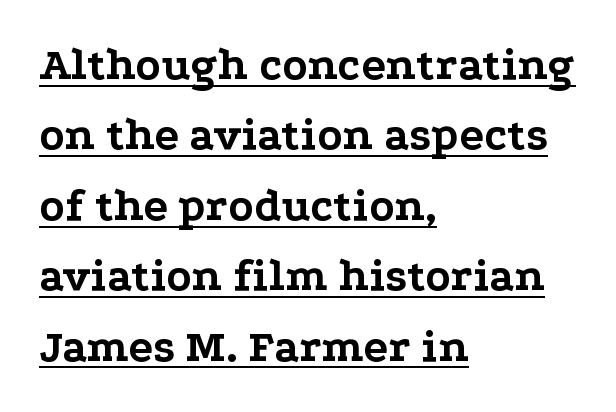
{"serif": "yes", "italic": "no", "bold": "yes", "weight": "bold", "width": "wide", "stroke_contrast": "low", "x_height": "medium", "monospaced": "no", "underline": "yes", "align": "left", "line_spacing": "normal", "line_spacing_ratio": 1.53, "letter_spacing": "normal", "letter_spacing_em": 0.0, "glyph_px": 46}
